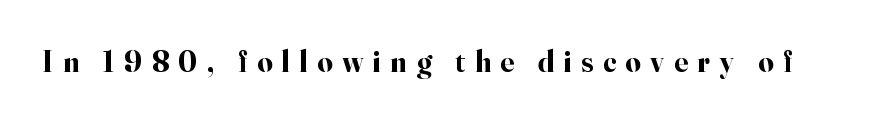
The image shows 30 px bold serif type, upright; set unusually wide letter spacing (+0.32 em), not underlined; high stroke contrast and a small x-height.
